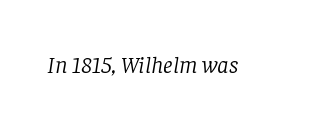
The image shows 24 px text type, italic (leaning right); set normal letter spacing, not underlined.
